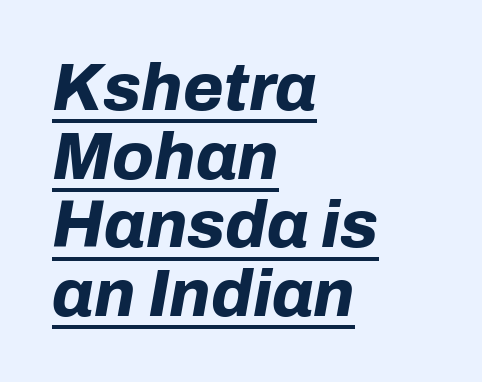
{"italic": "yes", "lean": "right", "slant_degrees": 10, "bold": "yes", "weight": "bold", "width": "normal", "stroke_contrast": "low", "x_height": "medium", "monospaced": "no", "underline": "yes", "align": "left", "line_spacing": "tight", "line_spacing_ratio": 1.04, "letter_spacing": "normal", "letter_spacing_em": 0.0, "glyph_px": 66}
